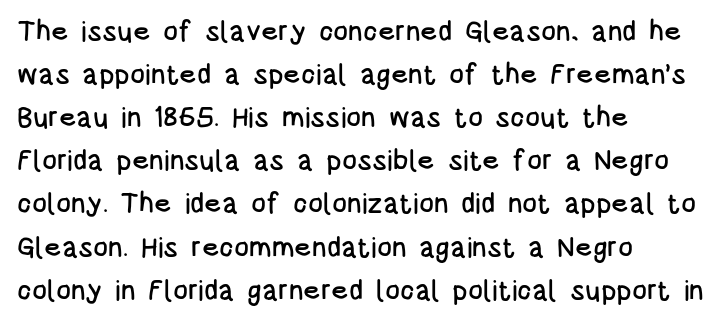
{"serif": "no", "italic": "no", "width": "condensed", "stroke_contrast": "low", "x_height": "large", "monospaced": "no", "underline": "no", "align": "left", "line_spacing": "normal", "line_spacing_ratio": 1.54, "letter_spacing": "normal", "letter_spacing_em": 0.0, "glyph_px": 28}
